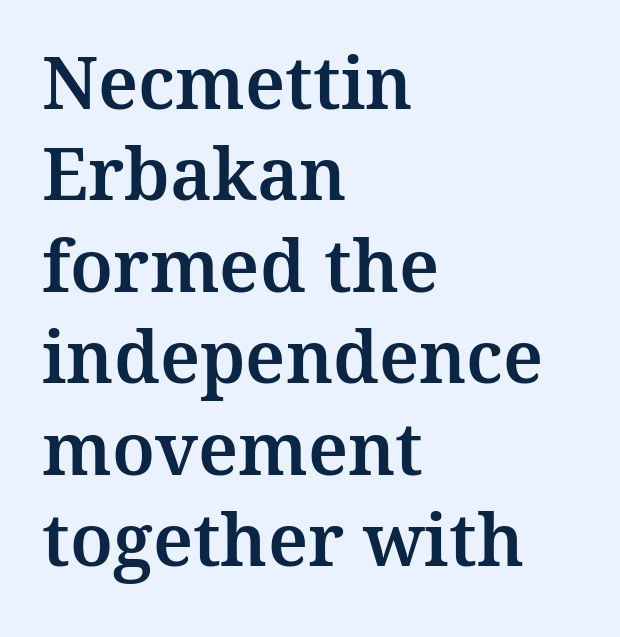
Q: Is the text italic (slanted)? A: No, it is upright.
Q: Is the typeface a serif or a sans-serif typeface? A: Serif.
Q: Is the text underlined? A: No.
Q: How is the paragraph aligned? A: Left-aligned.
Q: Is the spacing between letters normal or unusually wide? A: Normal.
Q: Is the spacing between lines tight, normal or loose? A: Normal.
Q: Width (condensed, normal, or wide)? A: Normal.
Q: Stroke contrast? A: Medium.
Q: x-height? A: Medium.
Q: Monospaced? A: No.
